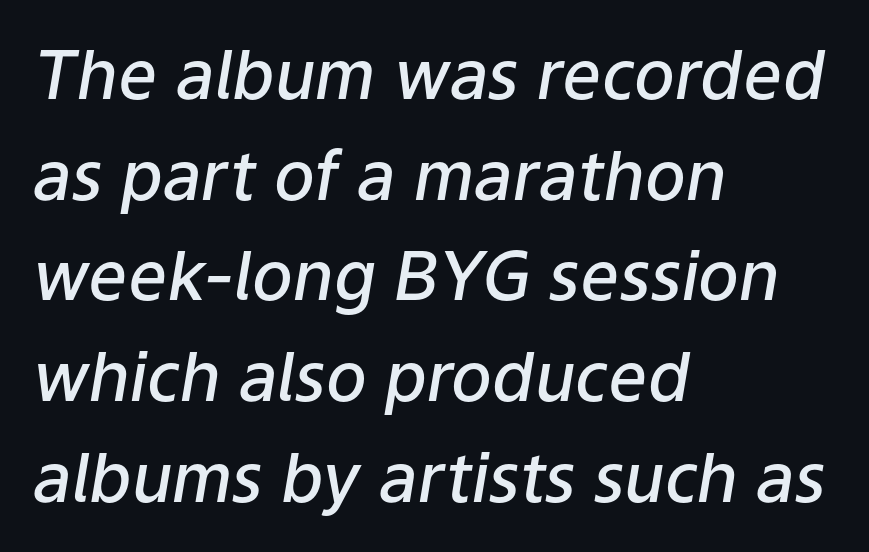
Has an underline been added? It has not. What stands out about the letter spacing? Nothing — it is the standard amount. The face used here is a semibold: visibly heavier than regular, lighter than bold. Horizontal bands of white between lines are of average thickness. A student would call this left alignment; a typographer would say flush left, rag right.
